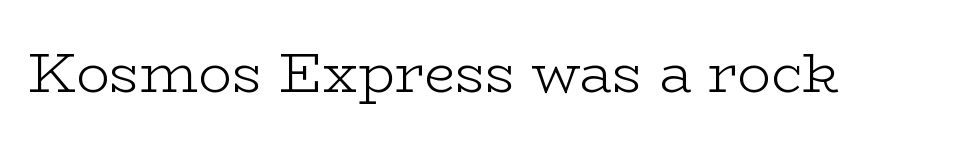
The image shows 56 px light, wide serif type, upright; set normal letter spacing, not underlined; low stroke contrast and a medium x-height.
